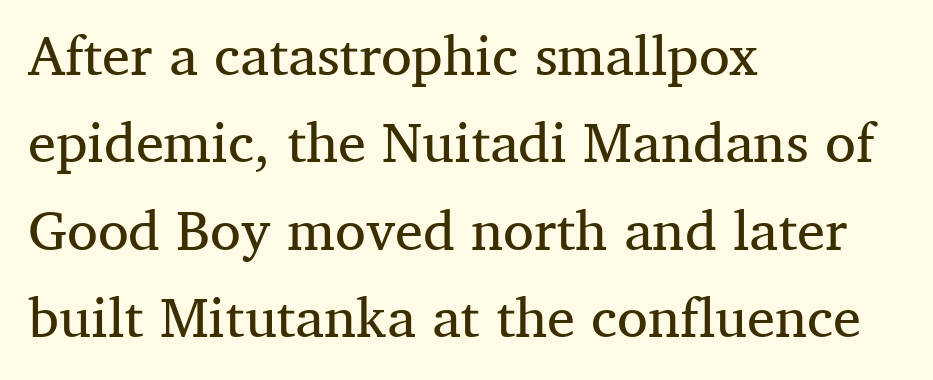
The image shows 56 px regular-weight serif type, upright; set left-aligned, normal line spacing (1.56x), normal letter spacing, not underlined; medium stroke contrast and a medium x-height.
